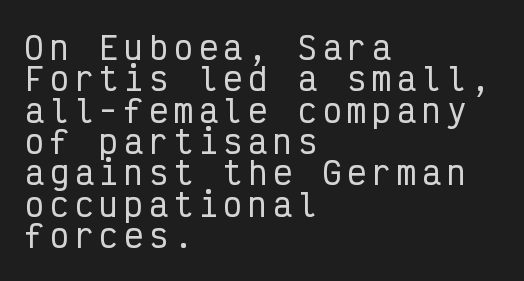
The image shows 31 px condensed sans-serif type, upright, monospaced; set left-aligned, tight line spacing (1.01x), unusually wide letter spacing (+0.2 em), not underlined; low stroke contrast and a medium x-height.
